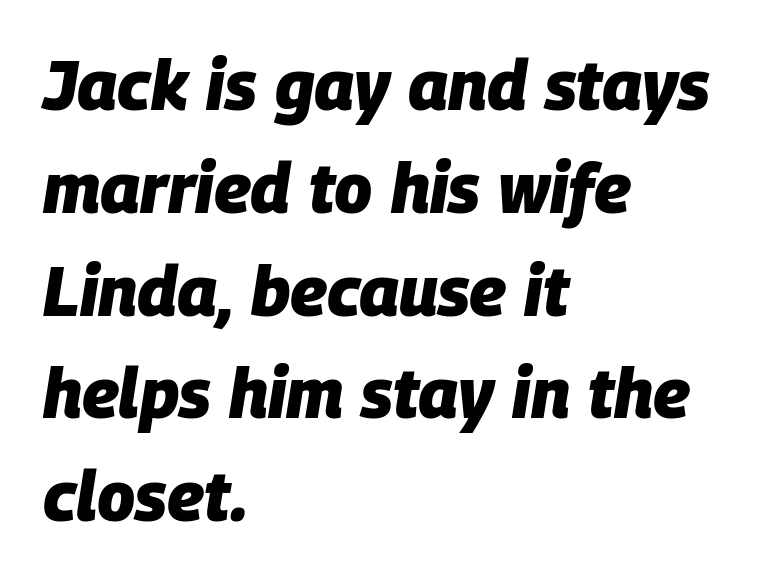
Tracking value appears to be zero — textbook default spacing. As a designer I'd log this as weight 700, bold. Horizontal bands of white between lines are of average thickness. An italicized treatment has been applied to the whole sample. Note the varied advance widths — an 'i' is clearly narrower than an 'm'.
